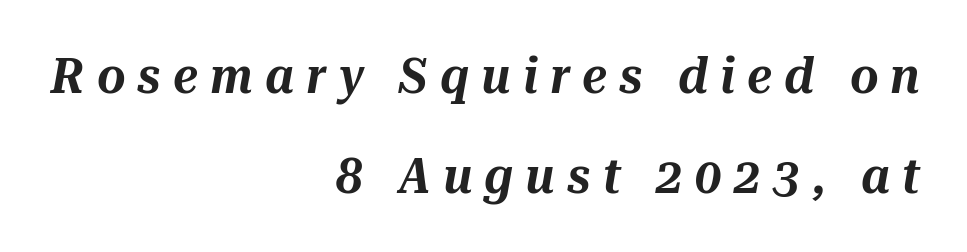
Q: Is the text italic (slanted)? A: Yes, it leans right by about 10 degrees.
Q: Is the text underlined? A: No.
Q: How is the paragraph aligned? A: Right-aligned.
Q: Is the spacing between letters normal or unusually wide? A: Unusually wide.
Q: Is the spacing between lines tight, normal or loose? A: Loose.
Q: Width (condensed, normal, or wide)? A: Normal.
Q: Stroke contrast? A: Medium.
Q: x-height? A: Medium.
Q: Monospaced? A: No.
